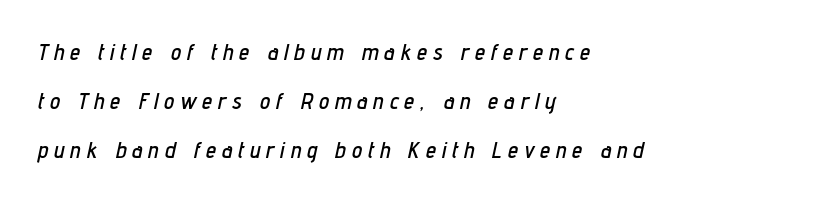
Q: Is the text italic (slanted)? A: Yes, it leans right by about 12 degrees.
Q: Is the text underlined? A: No.
Q: How is the paragraph aligned? A: Left-aligned.
Q: Is the spacing between letters normal or unusually wide? A: Unusually wide.
Q: Is the spacing between lines tight, normal or loose? A: Loose.
